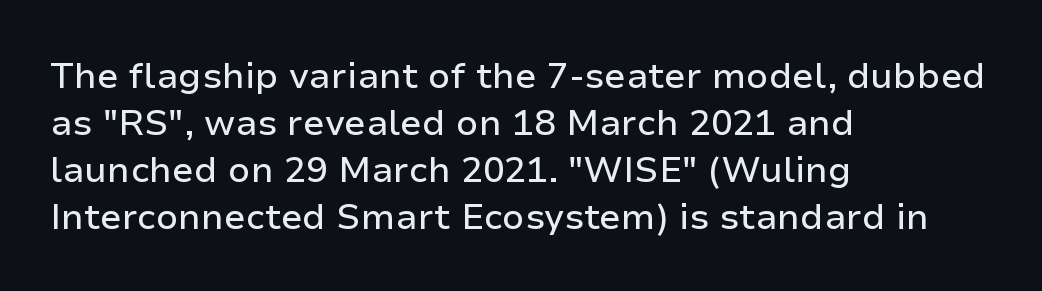
{"serif": "no", "italic": "no", "width": "normal", "stroke_contrast": "low", "x_height": "medium", "monospaced": "no", "underline": "no", "align": "left", "line_spacing": "normal", "line_spacing_ratio": 1.31, "letter_spacing": "normal", "letter_spacing_em": 0.0, "glyph_px": 36}
